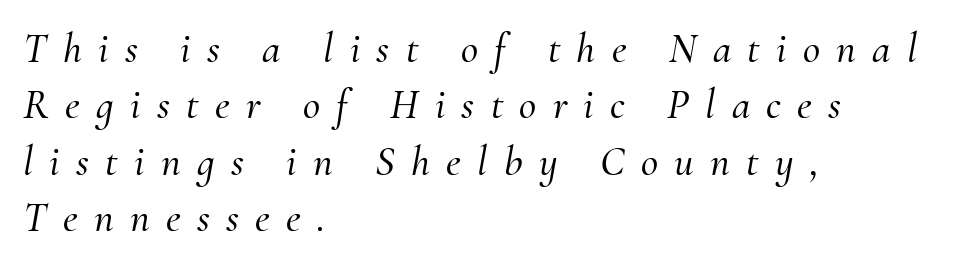
The image shows 42 px serif type, italic (leaning right); set left-aligned, normal line spacing (1.34x), unusually wide letter spacing (+0.39 em), not underlined; medium stroke contrast and a small x-height.
